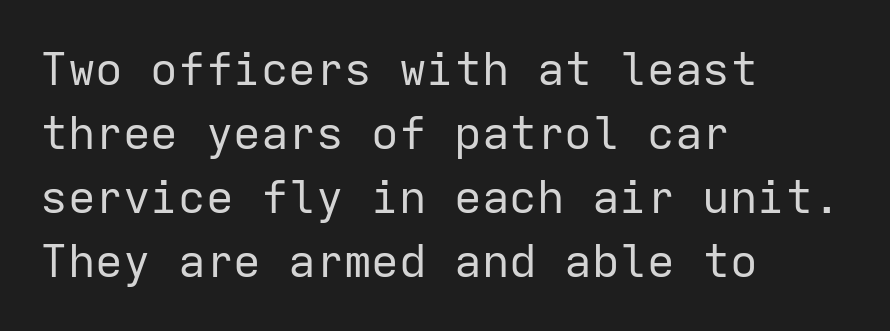
Q: Is the text bold? A: No.
Q: Is the text italic (slanted)? A: No, it is upright.
Q: Is the typeface a serif or a sans-serif typeface? A: Sans-serif.
Q: Is the text underlined? A: No.
Q: How is the paragraph aligned? A: Left-aligned.
Q: Is the spacing between letters normal or unusually wide? A: Normal.
Q: Is the spacing between lines tight, normal or loose? A: Normal.
Q: Width (condensed, normal, or wide)? A: Normal.
Q: Stroke contrast? A: Low.
Q: x-height? A: Medium.
Q: Monospaced? A: Yes.
